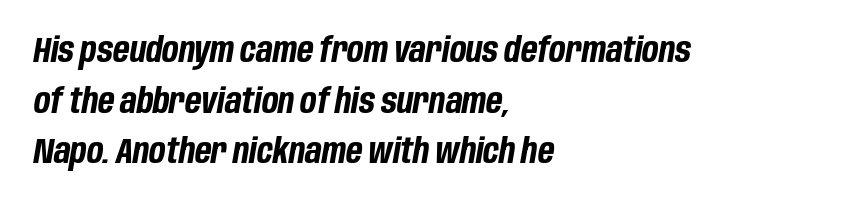
{"italic": "yes", "lean": "right", "slant_degrees": 10, "bold": "yes", "weight": "bold", "width": "condensed", "stroke_contrast": "low", "x_height": "large", "monospaced": "no", "underline": "no", "align": "left", "line_spacing": "normal", "line_spacing_ratio": 1.49, "letter_spacing": "normal", "letter_spacing_em": 0.0, "glyph_px": 34}
